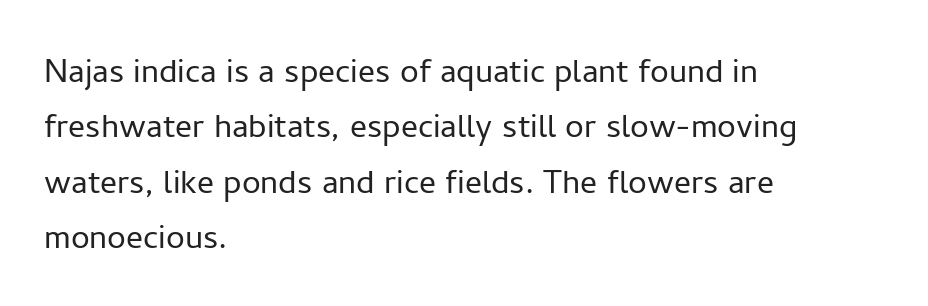
{"serif": "no", "italic": "no", "bold": "no", "weight": "light", "width": "normal", "stroke_contrast": "low", "x_height": "medium", "monospaced": "no", "underline": "no", "align": "left", "line_spacing": "normal", "line_spacing_ratio": 1.32, "letter_spacing": "normal", "letter_spacing_em": 0.0, "glyph_px": 42}
